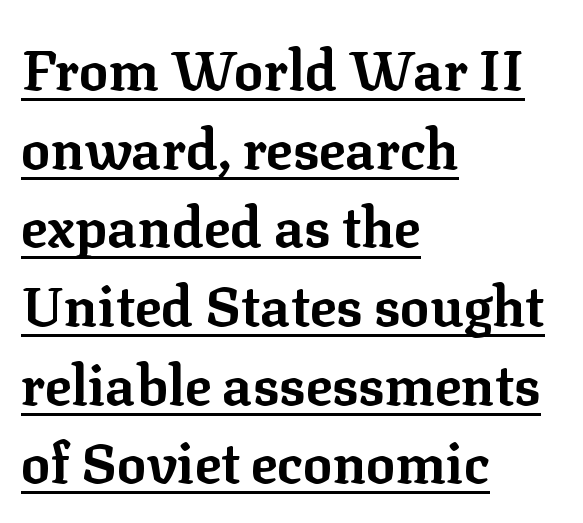
This sample uses plain, unmodified letter spacing. Is there much room between lines? A standard amount, neither cramped nor airy. Posture: vertical. A typesetter would call this proportional, since set widths differ per character. Typographically, this falls in the serif category.
